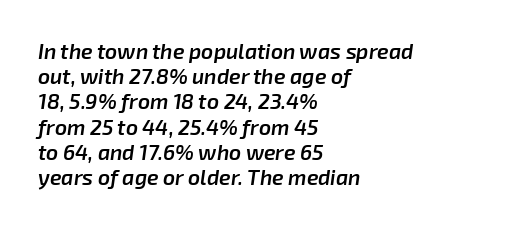
{"italic": "yes", "lean": "right", "slant_degrees": 8, "bold": "semi", "underline": "no", "align": "left", "line_spacing_ratio": 1.2, "letter_spacing": "normal", "letter_spacing_em": 0.0, "glyph_px": 21}
